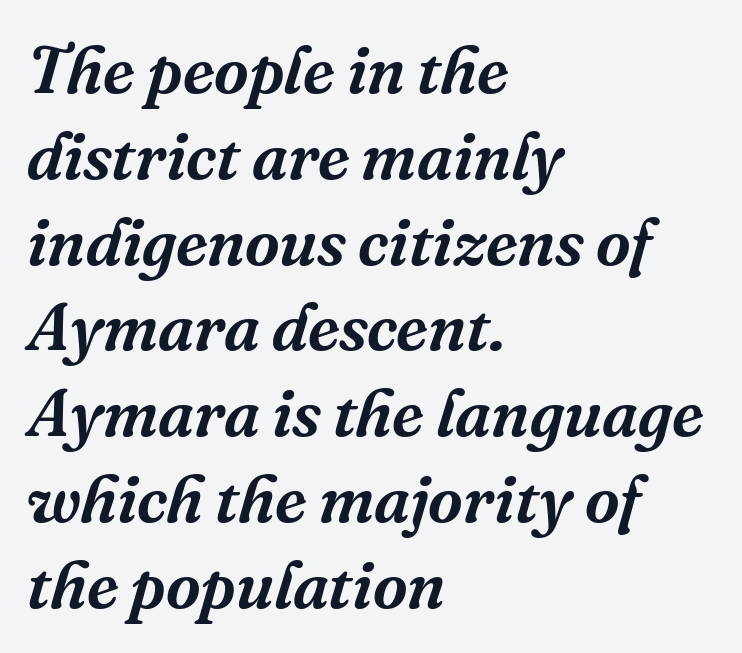
{"serif": "yes", "italic": "yes", "lean": "right", "slant_degrees": 16, "width": "normal", "stroke_contrast": "medium", "x_height": "medium", "monospaced": "no", "underline": "no", "align": "left", "line_spacing": "normal", "line_spacing_ratio": 1.28, "letter_spacing": "normal", "letter_spacing_em": 0.0, "glyph_px": 67}
